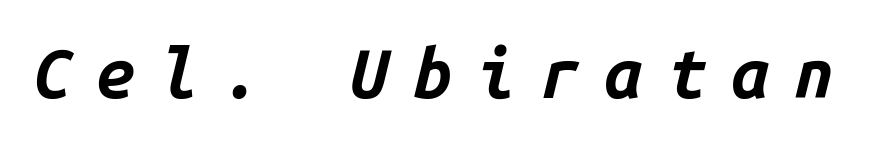
Look at the tracking — it's clearly loosened, letters drifting apart. Fixed-width glyphs throughout — classic coding-font behaviour. Lines of text with bare space underneath. Designer's note — italics engaged.
